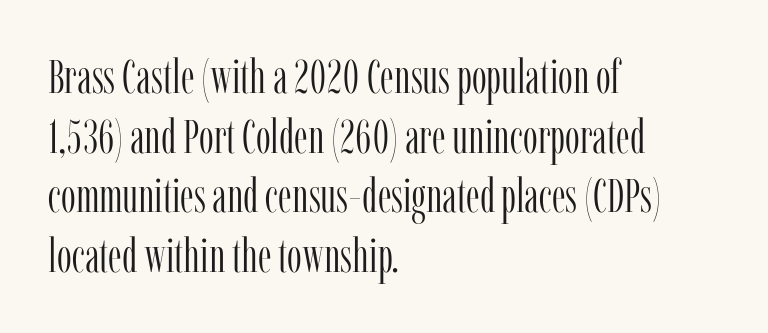
{"serif": "yes", "italic": "no", "bold": "no", "weight": "light", "width": "condensed", "stroke_contrast": "low", "x_height": "medium", "monospaced": "no", "underline": "no", "align": "left", "line_spacing": "normal", "line_spacing_ratio": 1.27, "letter_spacing": "normal", "letter_spacing_em": 0.0, "glyph_px": 47}
